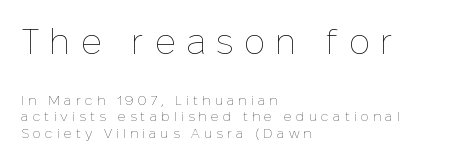
The image shows 36 px thin type, upright; set left-aligned, line spacing 1.17x, unusually wide letter spacing (+0.28 em), not underlined; the first (top) block is 2.57x larger; low stroke contrast and a medium x-height.
